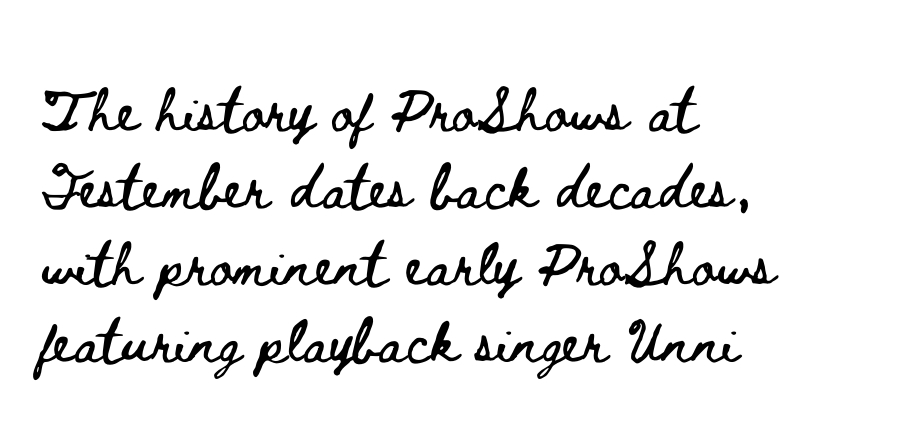
The face used here is rendered with its standard letterfit. The zone under the glyphs is completely vacant. A typesetter would call this leading conventional body-copy spacing. All the whitespace from short lines collects on the right. These lines are rendered in a variable-pitch font.
